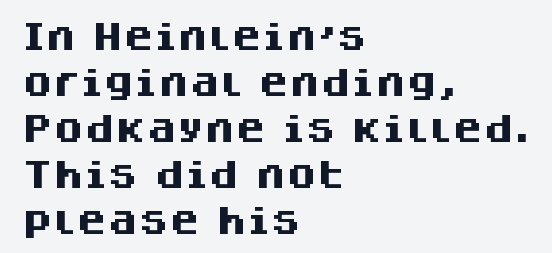
The image shows 31 px heavy sans-serif type, upright; set left-aligned, normal line spacing (1.48x), normal letter spacing, not underlined; medium stroke contrast and a large x-height.
